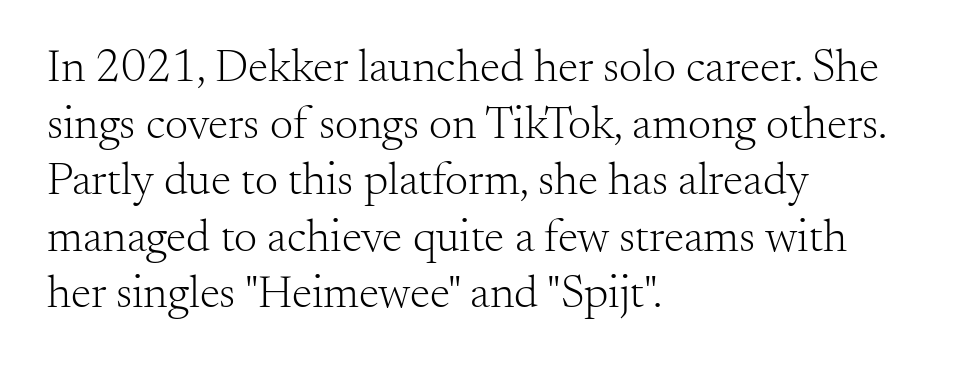
Q: Is the text bold? A: No.
Q: Is the text italic (slanted)? A: No, it is upright.
Q: Is the typeface a serif or a sans-serif typeface? A: Serif.
Q: Is the text underlined? A: No.
Q: How is the paragraph aligned? A: Left-aligned.
Q: Is the spacing between letters normal or unusually wide? A: Normal.
Q: Width (condensed, normal, or wide)? A: Normal.
Q: Stroke contrast? A: Medium.
Q: x-height? A: Small.
Q: Monospaced? A: No.
